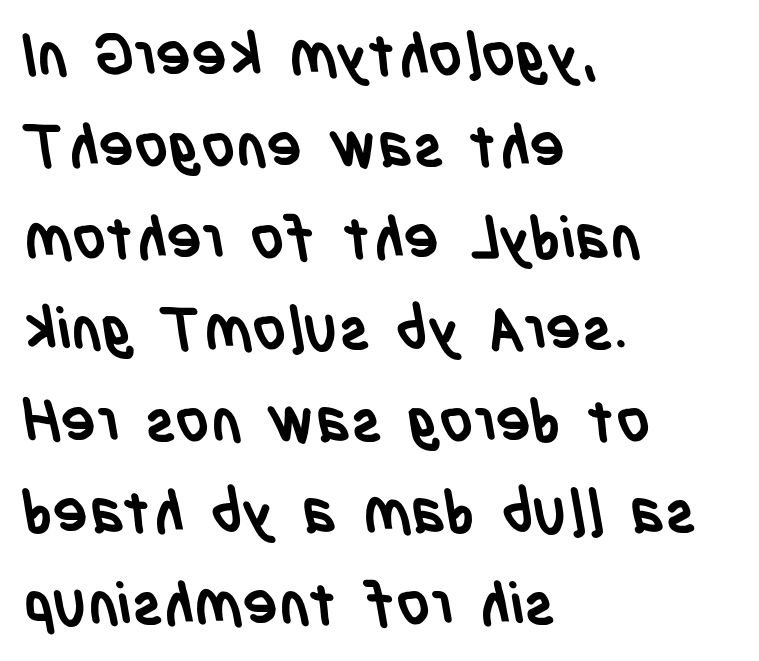
If you drew a ruler down the left edge, every line would touch it. The letters sit at their default tracking, neither squeezed nor spread. The line-height multiplier appears to be the usual default. The letters advance in unequal steps, a hallmark of proportional type. The passage shown is emphatically bold.
